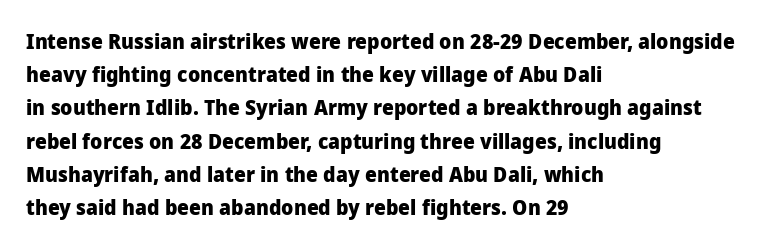
The font is running at its bold setting. Letters rest on an invisible, unmarked baseline. Students, note that the glyphs here touch the page at normal intervals. The rendering anchors every line to the left-hand side.
